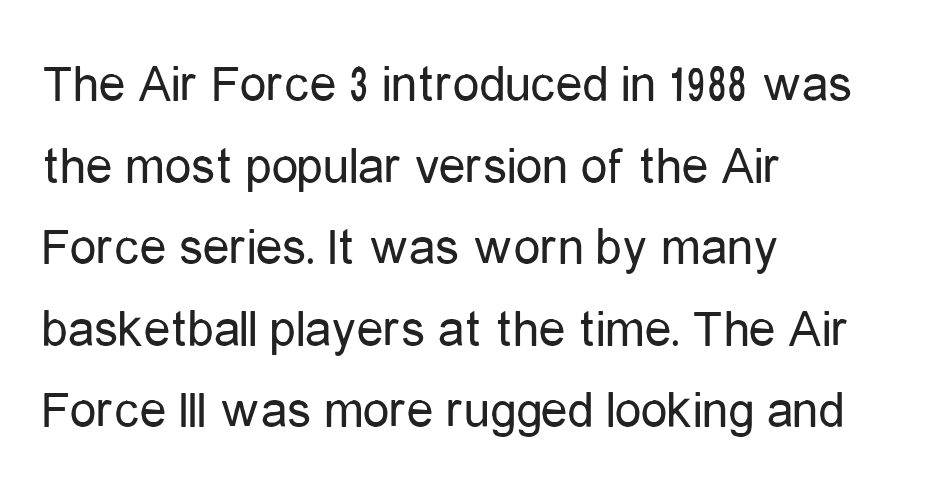
The image shows 53 px regular-weight, condensed sans-serif type, upright; set left-aligned, normal line spacing (1.54x), normal letter spacing, not underlined; low stroke contrast and a medium x-height.
